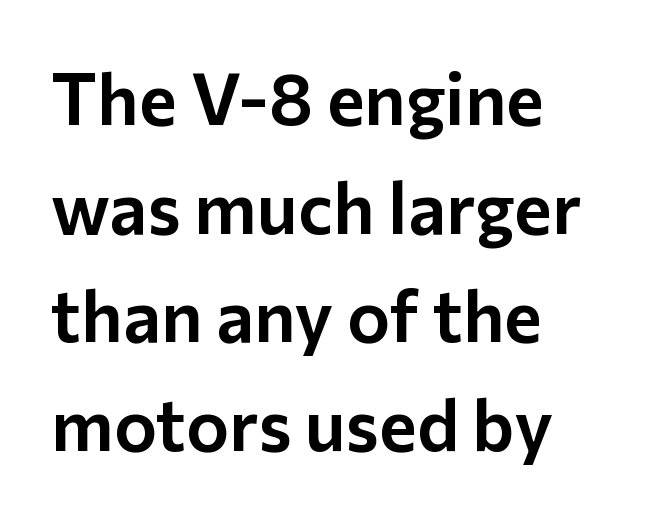
Line starts are locked; line ends wander. Do the letters lean? They stand straight. Look at the bottom of the vertical strokes: they stop flat, with no serifs. A typesetter would call this leading conventional body-copy spacing. You could not count columns in this text — the font is proportionally spaced. This sample uses plain, unmodified letter spacing.
